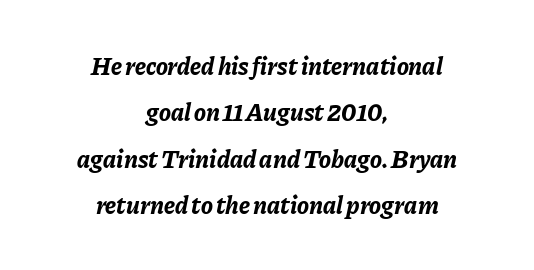
{"italic": "yes", "lean": "right", "slant_degrees": 11, "bold": "yes", "underline": "no", "align": "center", "line_spacing_ratio": 1.86, "letter_spacing": "normal", "letter_spacing_em": 0.0, "glyph_px": 25}
